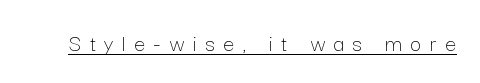
The image shows 25 px text type, upright; set unusually wide letter spacing (+0.34 em), underlined.
